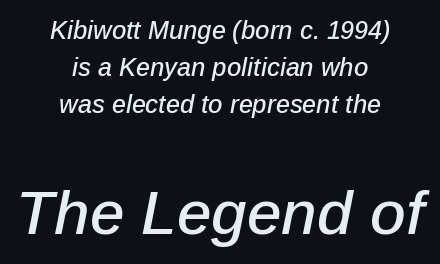
The image shows 62 px text type, italic (leaning right); set centered, normal line spacing (1.48x), normal letter spacing, not underlined; the second (bottom) block is 2.48x larger; low stroke contrast and a medium x-height.
